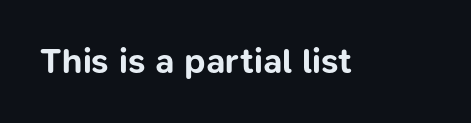
Q: Is the text bold? A: Yes.
Q: Is the text italic (slanted)? A: No, it is upright.
Q: Is the typeface a serif or a sans-serif typeface? A: Sans-serif.
Q: Is the text underlined? A: No.
Q: Is the spacing between letters normal or unusually wide? A: Normal.
Q: Width (condensed, normal, or wide)? A: Normal.
Q: Stroke contrast? A: Low.
Q: x-height? A: Medium.
Q: Monospaced? A: No.
